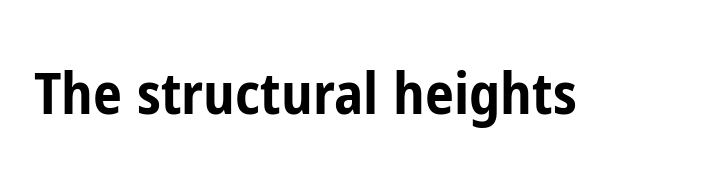
Q: Is the text bold? A: Yes.
Q: Is the text italic (slanted)? A: No, it is upright.
Q: Is the typeface a serif or a sans-serif typeface? A: Sans-serif.
Q: Is the text underlined? A: No.
Q: Is the spacing between letters normal or unusually wide? A: Normal.
Q: Width (condensed, normal, or wide)? A: Condensed.
Q: Stroke contrast? A: Low.
Q: x-height? A: Medium.
Q: Monospaced? A: No.
